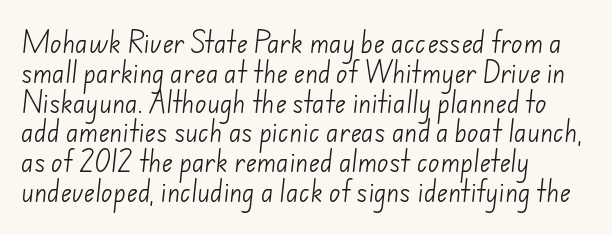
The image shows 24 px text type; set left-aligned, line spacing 1.24x, normal letter spacing, not underlined.
